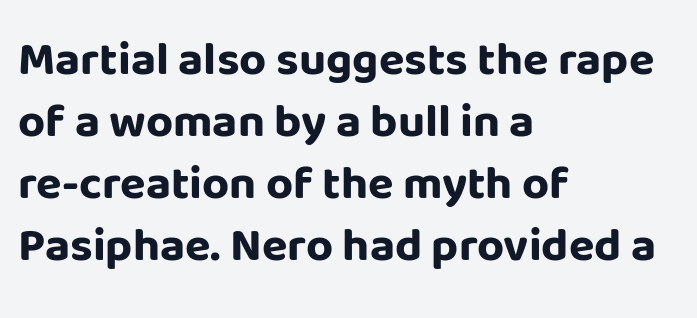
The image shows 47 px bold sans-serif type, upright; set left-aligned, normal line spacing (1.32x), normal letter spacing, not underlined; low stroke contrast and a large x-height.
